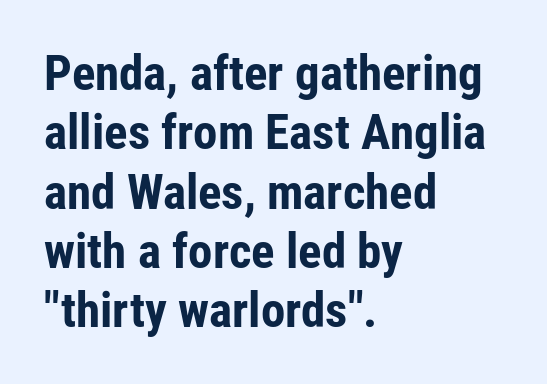
No word sits above an underline. Nothing unusual about the tracking: characters are spaced as the font intends. You can tell from the bare stems that sans-serif type was used. Character widths vary here, with narrow letters taking less room than wide ones. These lines stack with their left ends in a neat column. It's the straight-up-and-down kind of type.
